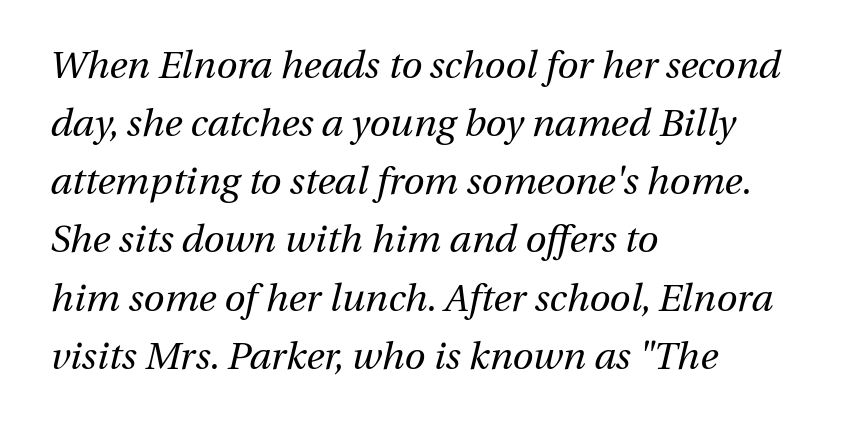
The image shows 38 px regular-weight type, italic (leaning right); set left-aligned, normal line spacing (1.53x), normal letter spacing, not underlined; medium stroke contrast and a medium x-height.
